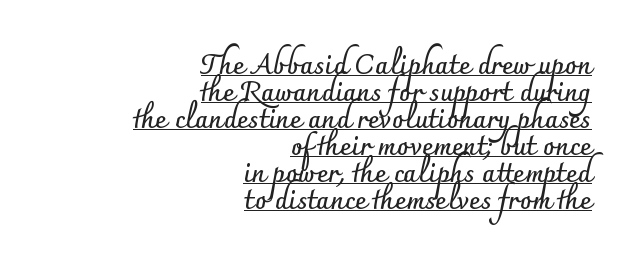
The image shows 27 px bold type; set right-aligned, tight line spacing (1.0x), normal letter spacing, underlined.
